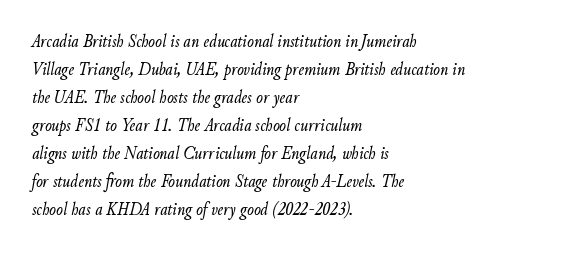
{"italic": "yes", "lean": "right", "slant_degrees": 9, "bold": "no", "underline": "no", "align": "left", "line_spacing": "normal", "line_spacing_ratio": 1.4, "letter_spacing": "normal", "letter_spacing_em": 0.0, "glyph_px": 20}
